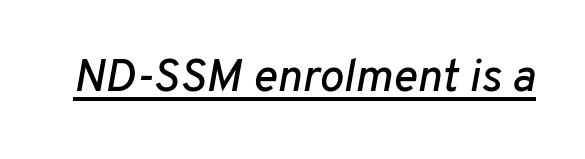
The image shows 46 px text type, italic (leaning right); set normal letter spacing, underlined; low stroke contrast and a medium x-height.
